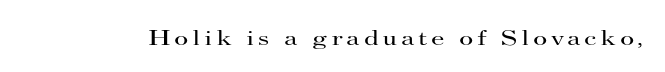
The image shows 22 px text type, upright; set not underlined.
